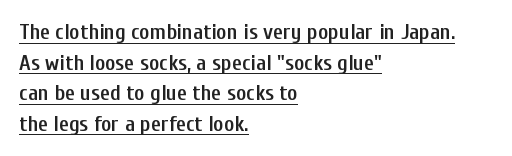
Q: Is the text bold? A: Semi-bold.
Q: Is the text italic (slanted)? A: No, it is upright.
Q: Is the text underlined? A: Yes.
Q: How is the paragraph aligned? A: Left-aligned.
Q: Is the spacing between letters normal or unusually wide? A: Normal.
Q: Is the spacing between lines tight, normal or loose? A: Normal.
